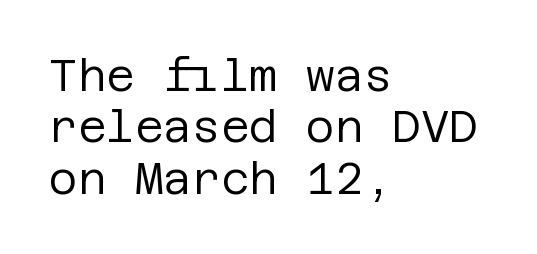
{"serif": "no", "italic": "no", "bold": "no", "weight": "regular", "width": "normal", "stroke_contrast": "low", "x_height": "large", "underline": "no", "align": "left", "line_spacing_ratio": 1.17, "letter_spacing": "normal", "letter_spacing_em": 0.0, "glyph_px": 44}
